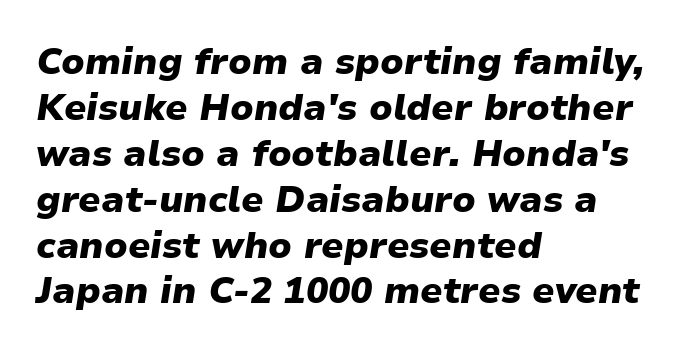
The words here are not underlined. Is the block centered? No — it sits flush against the left margin. No extra tracking has been applied to these lines. Every character sits at an angle, as italics do.
